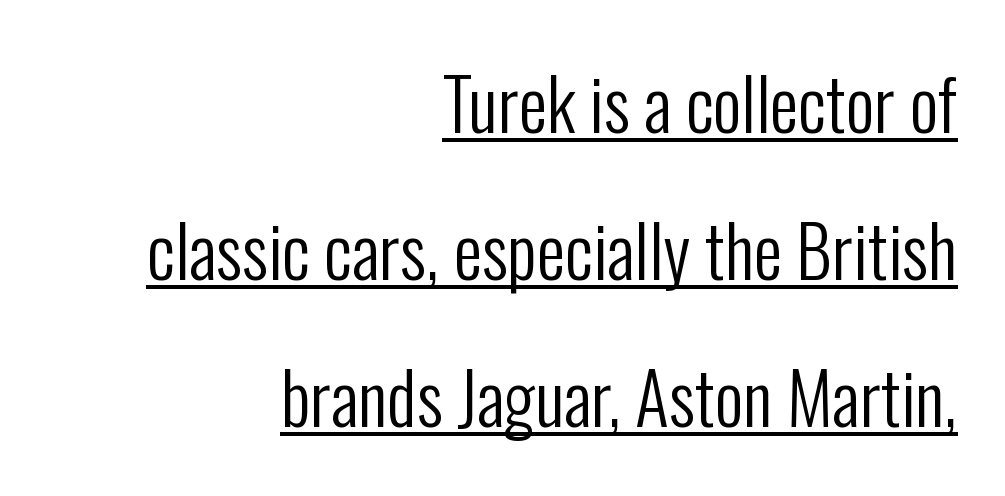
The font family rendered here belongs to the sans-serif group. Short and long lines alike share a common ending point at right. These lines are rendered in a variable-pitch font. A typesetter would mark this as roman, not italic.
